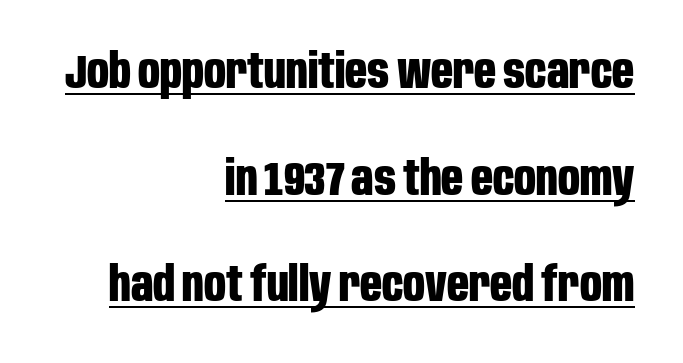
{"serif": "no", "italic": "no", "bold": "yes", "weight": "bold", "width": "condensed", "stroke_contrast": "low", "x_height": "large", "monospaced": "no", "underline": "yes", "align": "right", "line_spacing": "loose", "line_spacing_ratio": 2.22, "letter_spacing": "normal", "letter_spacing_em": 0.0, "glyph_px": 48}
